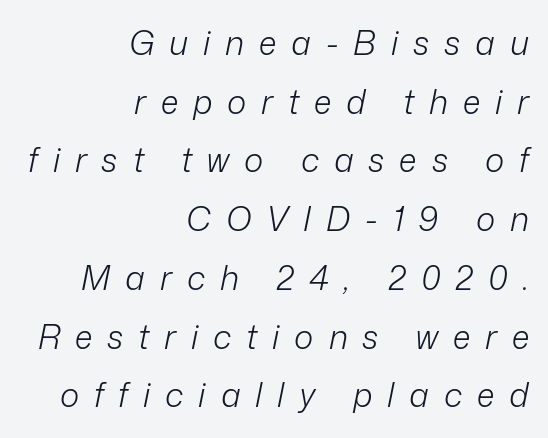
The image shows 33 px light type, italic (leaning right); set right-aligned, line spacing 1.78x, unusually wide letter spacing (+0.45 em), not underlined; low stroke contrast and a medium x-height.
